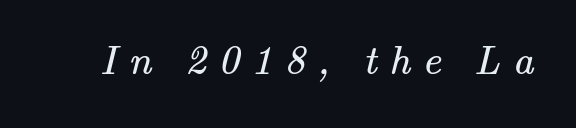
Typographically, this falls in the serif category. This rendering widens character spacing well past its baseline value. This sample has the flowing, uneven cadence of proportional lettering. Letters have the restrained weight of plain body copy at most.
